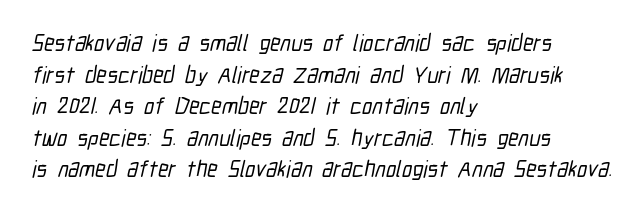
The rendering uses a moderate line-height, typical for paragraphs. A clean baseline with only descenders dipping below it. Compared with a centered layout, this one pins lines to the left instead. In terms of letterspacing, this is plain default setting.
